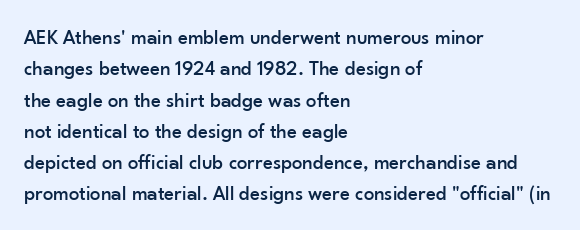
{"italic": "no", "underline": "no", "align": "left", "line_spacing": "normal", "line_spacing_ratio": 1.49, "letter_spacing": "normal", "letter_spacing_em": 0.0, "glyph_px": 21}
